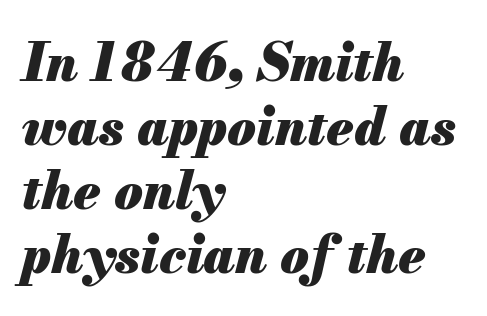
The face used here is proportionally spaced, like ordinary book or web type. Plenty of ink on the page — the face is bold. Each line starts at the same left margin while the right side varies. The face used here has a pronounced slope to its letters. Descenders hang freely into open space. The horizontal fit of the characters is conventional and even.
